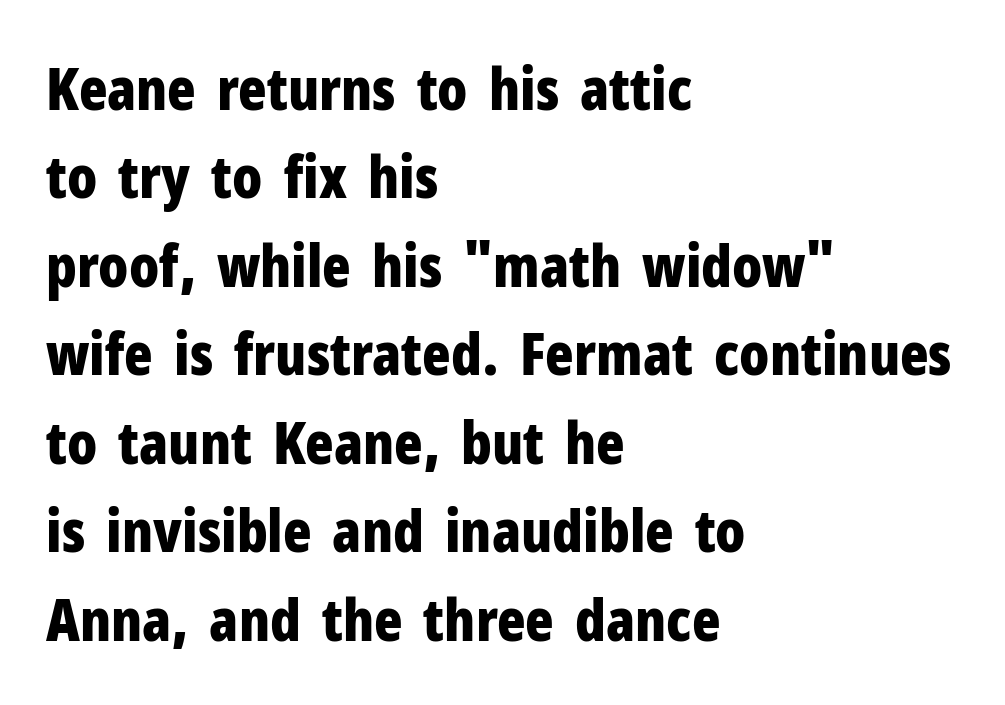
Q: Is the text bold? A: Yes.
Q: Is the text italic (slanted)? A: No, it is upright.
Q: Is the typeface a serif or a sans-serif typeface? A: Sans-serif.
Q: Is the text underlined? A: No.
Q: How is the paragraph aligned? A: Left-aligned.
Q: Is the spacing between letters normal or unusually wide? A: Normal.
Q: Is the spacing between lines tight, normal or loose? A: Normal.
Q: Width (condensed, normal, or wide)? A: Condensed.
Q: Stroke contrast? A: Low.
Q: x-height? A: Medium.
Q: Monospaced? A: No.
